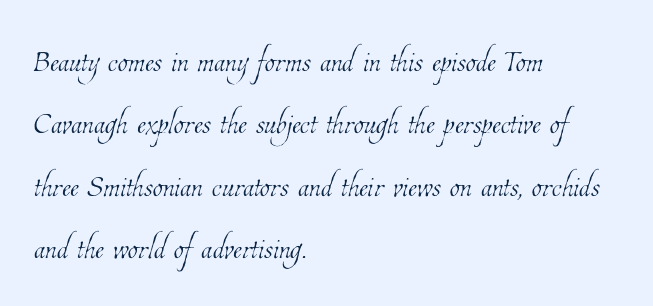
Baseline-to-baseline distance is the conventional proportion of letter height. The passage is arranged the way most books set body copy — flush left. Inter-character spacing is left at the font's built-in metrics. Do the characters align in a grid? No, the font is proportional.
